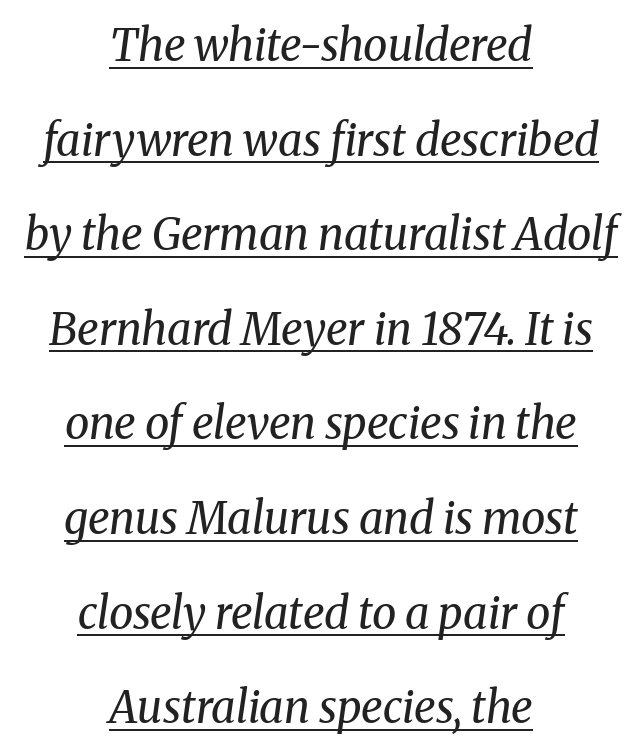
The image shows 44 px regular-weight serif type, italic (leaning right); set centered, loose line spacing (2.15x), normal letter spacing, underlined; medium stroke contrast and a medium x-height.
